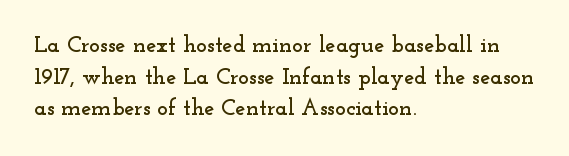
The image shows 23 px text type, upright; set left-aligned, normal line spacing (1.38x), normal letter spacing, not underlined.
